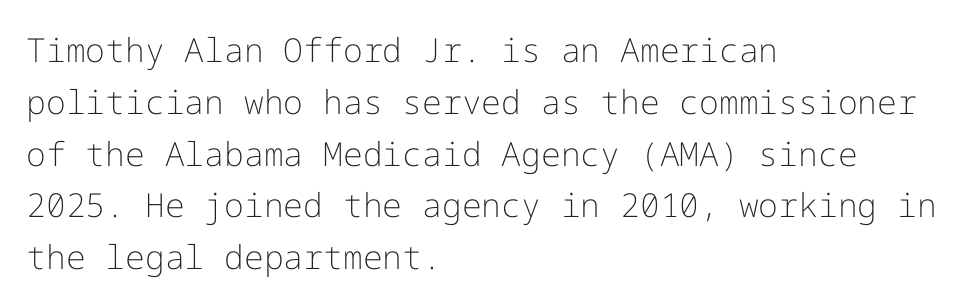
{"serif": "no", "italic": "no", "bold": "no", "weight": "light", "width": "normal", "stroke_contrast": "low", "x_height": "medium", "underline": "no", "align": "left", "line_spacing": "normal", "line_spacing_ratio": 1.57, "letter_spacing": "normal", "letter_spacing_em": 0.0, "glyph_px": 33}
